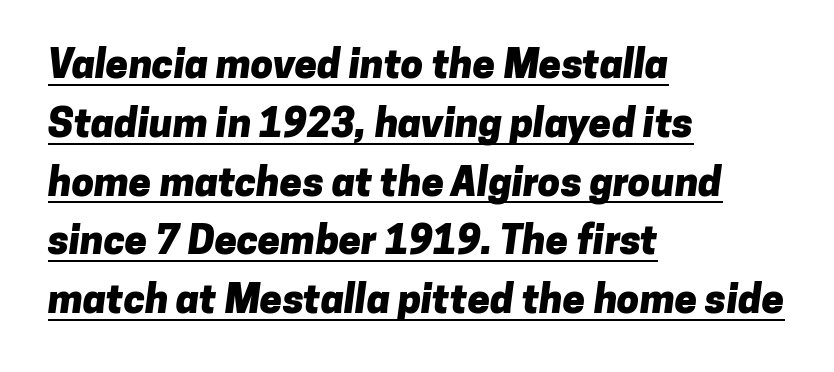
{"serif": "no", "bold": "yes", "weight": "heavy", "width": "normal", "stroke_contrast": "low", "x_height": "medium", "monospaced": "no", "underline": "yes", "align": "left", "line_spacing": "normal", "line_spacing_ratio": 1.47, "letter_spacing": "normal", "letter_spacing_em": 0.0, "glyph_px": 40}
